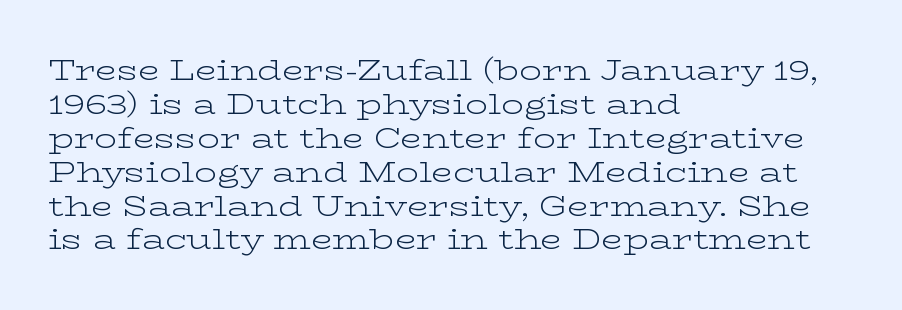
{"serif": "yes", "italic": "no", "bold": "no", "weight": "light", "width": "wide", "stroke_contrast": "low", "x_height": "medium", "monospaced": "no", "underline": "no", "align": "left", "line_spacing_ratio": 1.21, "letter_spacing": "normal", "letter_spacing_em": 0.0, "glyph_px": 28}
